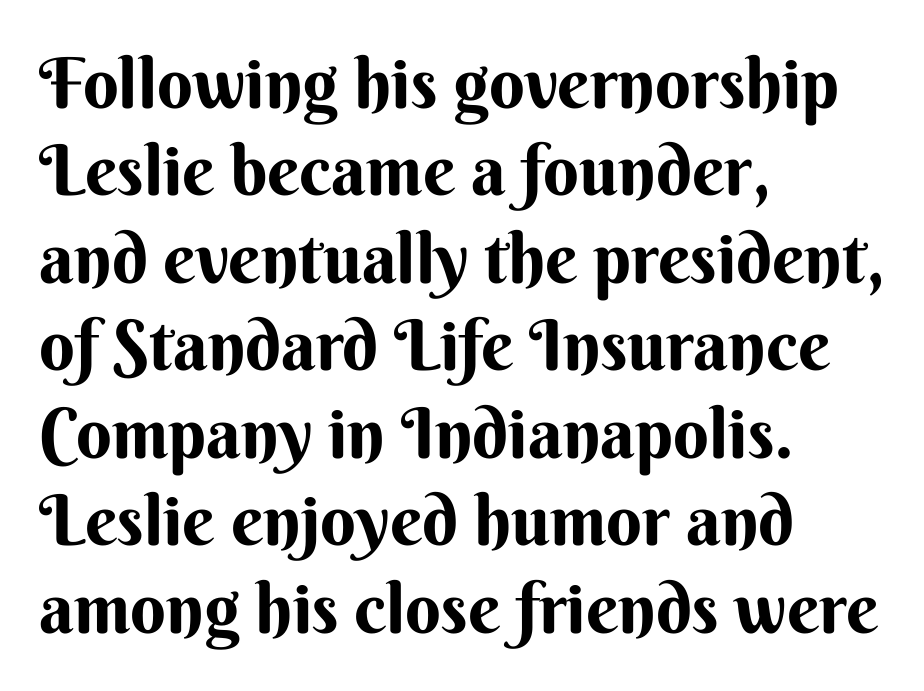
The type is set solid horizontally, with unmodified tracking. Proportional: the letters do not fall into vertical columns. Classification — sans serif. The specimen reads as upright at a glance. This rendering features lettering with no underline. The leading is moderate, giving the passage an even texture.
